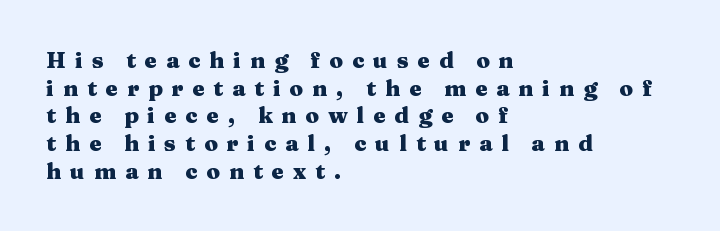
{"italic": "no", "bold": "yes", "underline": "no", "align": "left", "line_spacing": "normal", "line_spacing_ratio": 1.26, "letter_spacing": "wide", "letter_spacing_em": 0.41, "glyph_px": 22}
